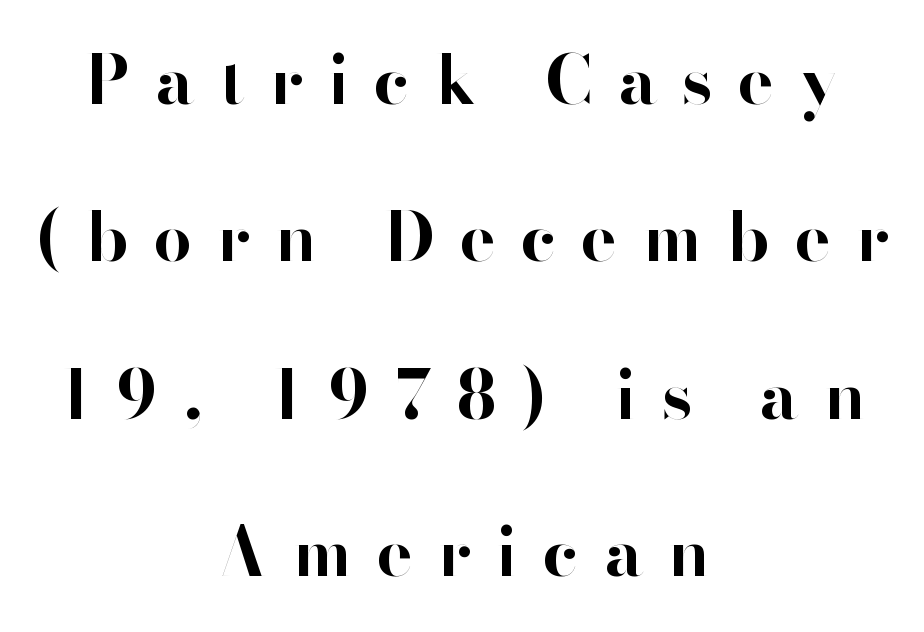
Q: Is the text bold? A: Yes.
Q: Is the text italic (slanted)? A: No, it is upright.
Q: Is the typeface a serif or a sans-serif typeface? A: Sans-serif.
Q: Is the text underlined? A: No.
Q: How is the paragraph aligned? A: Centered.
Q: Is the spacing between letters normal or unusually wide? A: Unusually wide.
Q: Is the spacing between lines tight, normal or loose? A: Loose.
Q: Width (condensed, normal, or wide)? A: Normal.
Q: Stroke contrast? A: High.
Q: x-height? A: Small.
Q: Monospaced? A: No.
